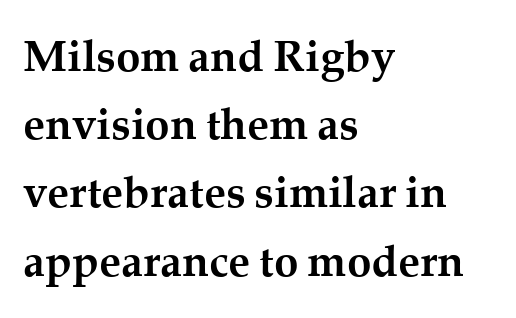
Q: Is the text bold? A: Yes.
Q: Is the text italic (slanted)? A: No, it is upright.
Q: Is the typeface a serif or a sans-serif typeface? A: Serif.
Q: Is the text underlined? A: No.
Q: How is the paragraph aligned? A: Left-aligned.
Q: Is the spacing between letters normal or unusually wide? A: Normal.
Q: Is the spacing between lines tight, normal or loose? A: Normal.
Q: Width (condensed, normal, or wide)? A: Normal.
Q: Stroke contrast? A: Medium.
Q: x-height? A: Medium.
Q: Monospaced? A: No.
